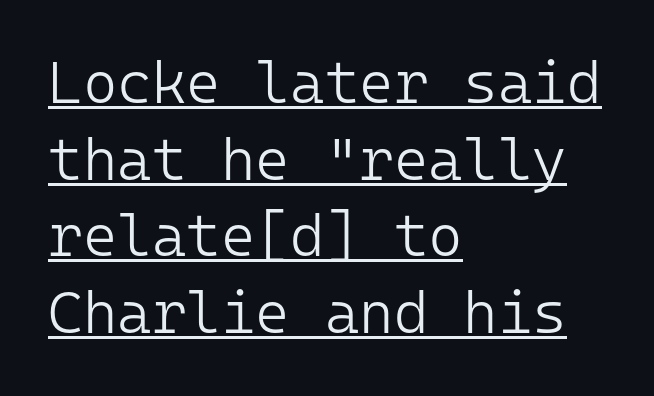
Teacher's note: observe the even left margin — that is flush-left alignment. Glyph-to-glyph distance matches everyday printed text. This sample carries an underscore along the baseline area. Nothing sits at the stroke ends, so this counts as sans-serif. Fixed-width glyphs throughout — classic coding-font behaviour.
